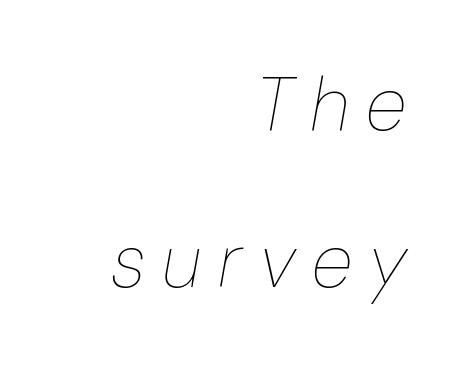
Rows of type keep a wide berth in the vertical direction. The axis of the letterforms is tilted away from vertical. These lines are rendered in a variable-pitch font. This rendering uses right alignment, leaving the left contour irregular. Stems here are at most as thick as an everyday book face.
